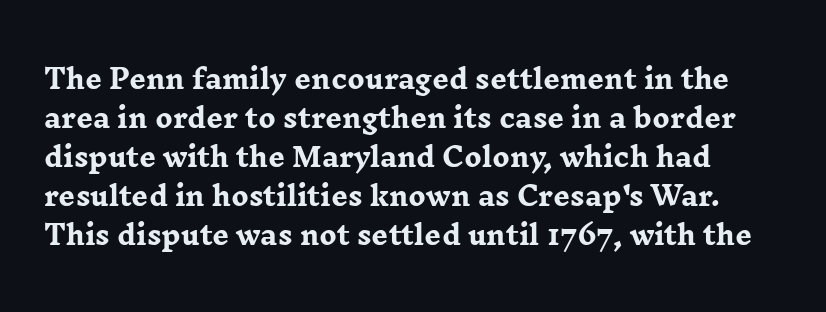
Baseline-to-baseline distance is the conventional proportion of letter height. How are the letters spaced? Ordinarily, with no added tracking. Beneath every word, the page is bare. These words are printed bold, with thick strokes throughout.
